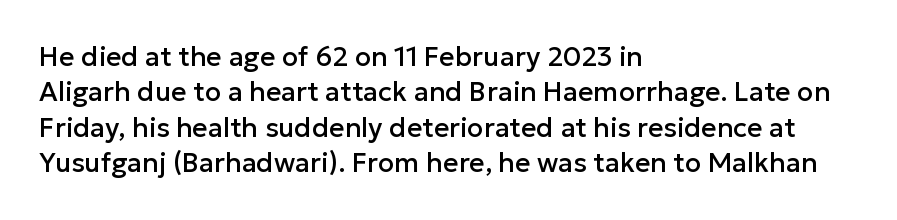
{"italic": "no", "underline": "no", "align": "left", "line_spacing": "normal", "line_spacing_ratio": 1.31, "letter_spacing": "normal", "letter_spacing_em": 0.0, "glyph_px": 27}
